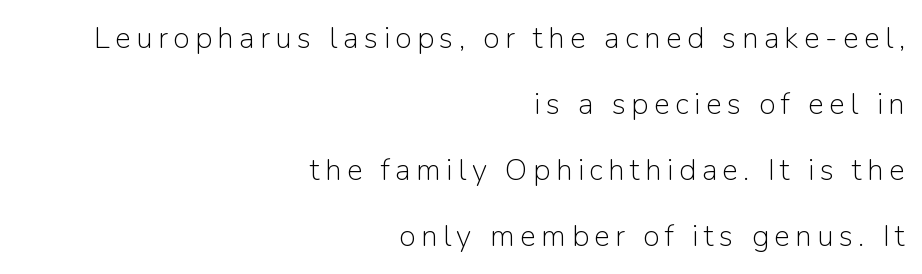
Q: Is the text bold? A: No.
Q: Is the text italic (slanted)? A: No, it is upright.
Q: Is the typeface a serif or a sans-serif typeface? A: Sans-serif.
Q: Is the text underlined? A: No.
Q: How is the paragraph aligned? A: Right-aligned.
Q: Is the spacing between lines tight, normal or loose? A: Loose.
Q: Width (condensed, normal, or wide)? A: Normal.
Q: Stroke contrast? A: Low.
Q: x-height? A: Medium.
Q: Monospaced? A: No.
